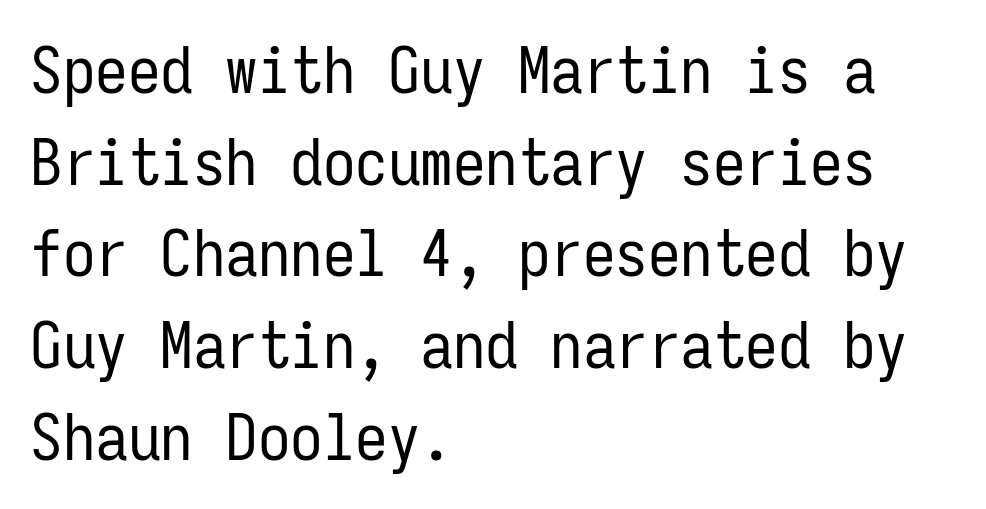
No feet cap the strokes, marking this as sans-serif type. Italic: no, the glyphs are upright roman. The passage shown is not underscored anywhere. The lines sit at an ordinary, default distance from one another. Line beginnings align vertically; line endings do not.
